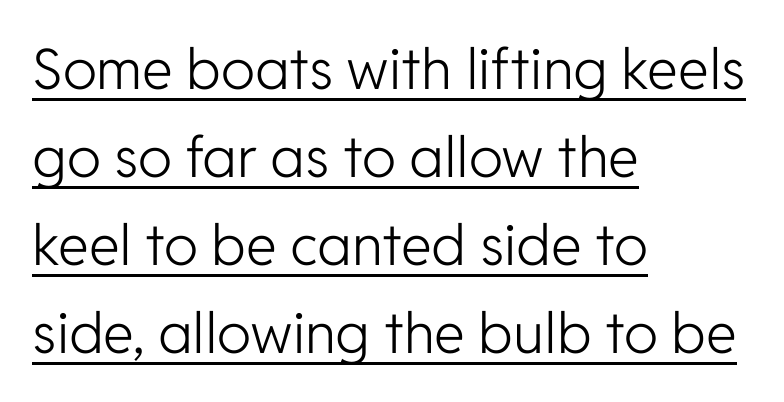
The image shows 56 px light sans-serif type, upright; set left-aligned, normal line spacing (1.57x), normal letter spacing, underlined; low stroke contrast and a medium x-height.
